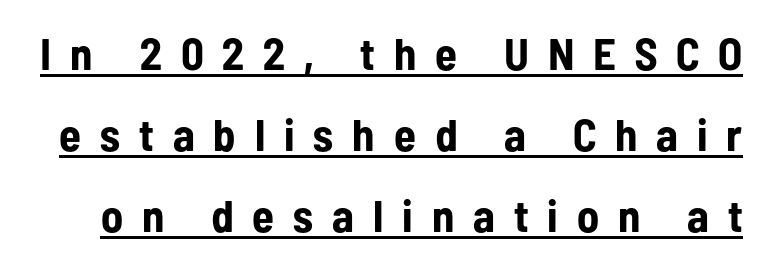
{"serif": "no", "italic": "no", "bold": "yes", "weight": "bold", "width": "condensed", "stroke_contrast": "low", "x_height": "medium", "monospaced": "no", "underline": "yes", "line_spacing_ratio": 1.8, "letter_spacing": "wide", "letter_spacing_em": 0.42, "glyph_px": 45}
